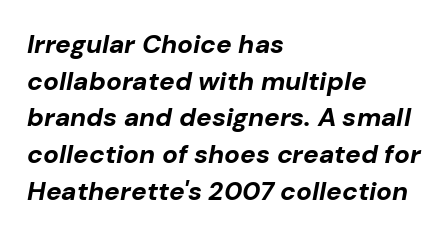
The image shows 26 px bold type, italic (leaning right); set left-aligned, normal line spacing (1.41x), normal letter spacing, not underlined.
